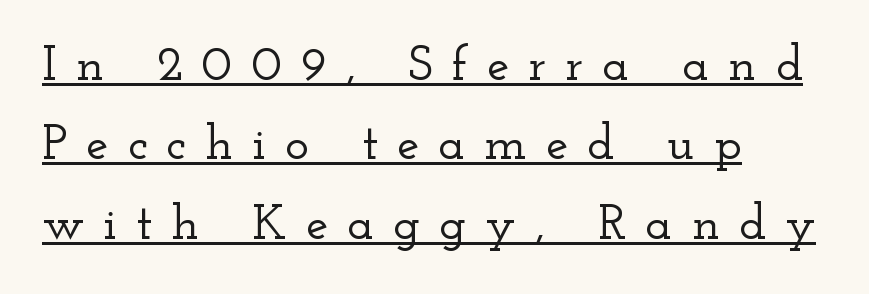
{"serif": "yes", "italic": "no", "width": "wide", "stroke_contrast": "low", "x_height": "small", "monospaced": "no", "underline": "yes", "align": "left", "line_spacing": "normal", "line_spacing_ratio": 1.59, "letter_spacing": "wide", "letter_spacing_em": 0.38, "glyph_px": 50}
